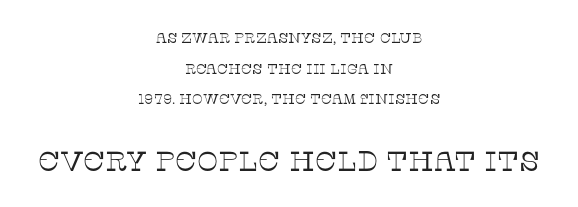
{"serif": "yes", "italic": "no", "bold": "no", "weight": "thin", "width": "normal", "stroke_contrast": "low", "x_height": "large", "monospaced": "no", "underline": "no", "align": "center", "line_spacing": "loose", "line_spacing_ratio": 2.19, "letter_spacing": "normal", "letter_spacing_em": 0.0, "larger_block": "second", "size_ratio": 2.0, "glyph_px": 28}
